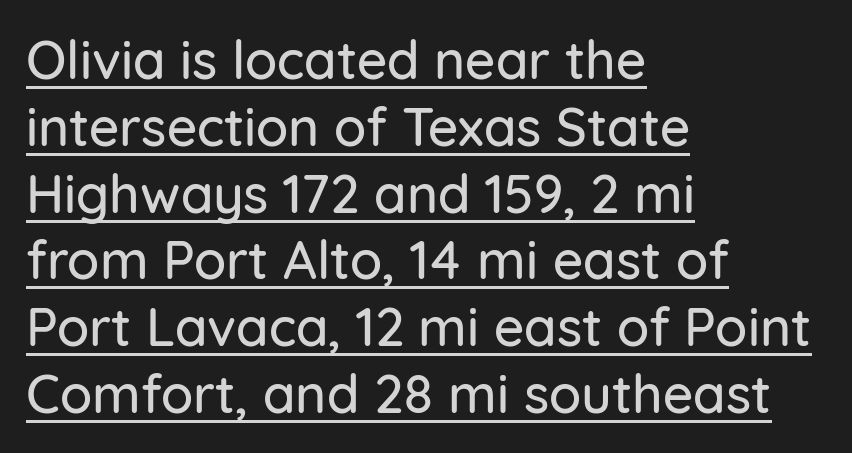
Character widths vary here, with narrow letters taking less room than wide ones. Style check: upright. Teacher's note: observe the even left margin — that is flush-left alignment. Line spacing here is normal.
